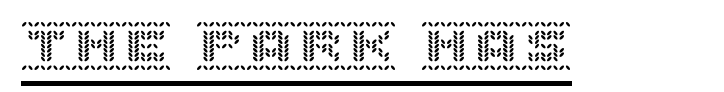
Q: Is the text italic (slanted)? A: No, it is upright.
Q: Is the text underlined? A: Yes.
Q: Is the spacing between letters normal or unusually wide? A: Normal.
Q: Width (condensed, normal, or wide)? A: Normal.
Q: x-height? A: Large.
